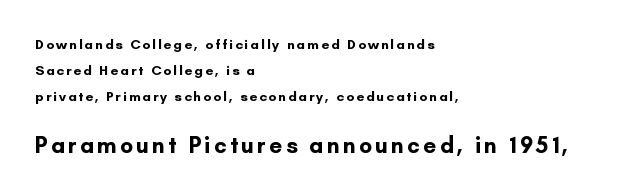
Q: Is the text bold? A: Yes.
Q: Is the text italic (slanted)? A: No, it is upright.
Q: Is the text underlined? A: No.
Q: How is the paragraph aligned? A: Left-aligned.
Q: Which block of text is set in a larger size, the first (top) or the second (bottom)? A: The second (bottom) one.
